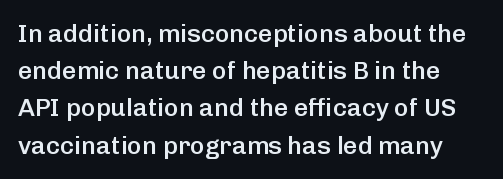
This is moderately heavy type, rendered in semibold. Only glyphs here, with clear space below each row. The passage shown stacks its lines at a standard gap. The lettering stays uniformly vertical, giving the passage a roman look.
